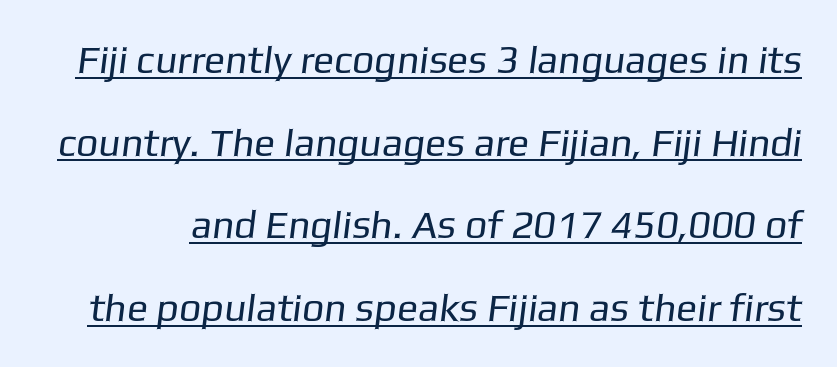
Q: Is the text bold? A: No.
Q: Is the typeface a serif or a sans-serif typeface? A: Sans-serif.
Q: Is the text underlined? A: Yes.
Q: Is the spacing between letters normal or unusually wide? A: Normal.
Q: Is the spacing between lines tight, normal or loose? A: Loose.
Q: Width (condensed, normal, or wide)? A: Normal.
Q: Stroke contrast? A: Low.
Q: x-height? A: Medium.
Q: Monospaced? A: No.
